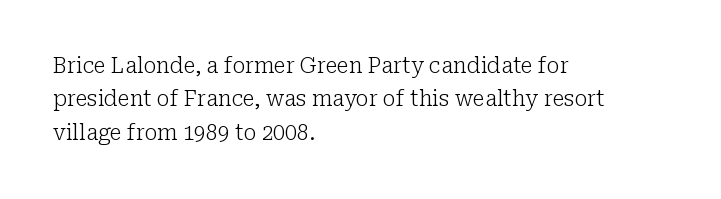
{"italic": "no", "bold": "no", "underline": "no", "align": "left", "line_spacing": "normal", "line_spacing_ratio": 1.59, "letter_spacing": "normal", "letter_spacing_em": 0.0, "glyph_px": 21}
